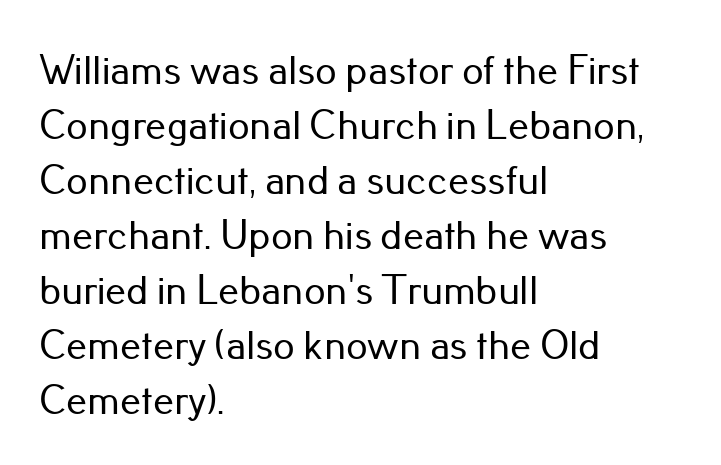
Visually the block forms a straight wall on the left and a jagged coastline on the right. The face used here is proportionally spaced, like ordinary book or web type. The passage shown is typeset with a sans-serif family. Tracking here is standard; glyphs follow each other at the usual distance. Vertical strokes here are truly vertical. The specimen omits any rule beneath the text block's lines.
